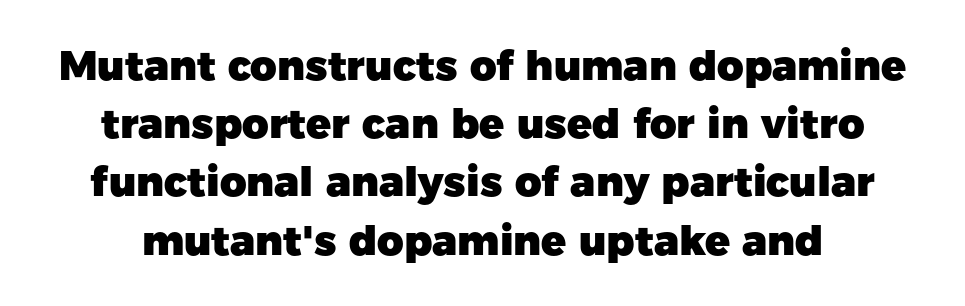
Q: Is the text bold? A: Yes.
Q: Is the text italic (slanted)? A: No, it is upright.
Q: Is the typeface a serif or a sans-serif typeface? A: Sans-serif.
Q: Is the text underlined? A: No.
Q: Is the spacing between letters normal or unusually wide? A: Normal.
Q: Is the spacing between lines tight, normal or loose? A: Normal.
Q: Width (condensed, normal, or wide)? A: Normal.
Q: Stroke contrast? A: Low.
Q: x-height? A: Medium.
Q: Monospaced? A: No.
